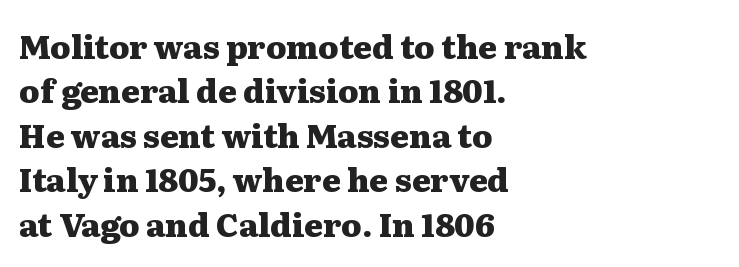
Q: Is the text bold? A: Yes.
Q: Is the text italic (slanted)? A: No, it is upright.
Q: Is the typeface a serif or a sans-serif typeface? A: Serif.
Q: Is the text underlined? A: No.
Q: How is the paragraph aligned? A: Left-aligned.
Q: Is the spacing between letters normal or unusually wide? A: Normal.
Q: Is the spacing between lines tight, normal or loose? A: Normal.
Q: Width (condensed, normal, or wide)? A: Wide.
Q: Stroke contrast? A: Medium.
Q: x-height? A: Medium.
Q: Monospaced? A: No.
